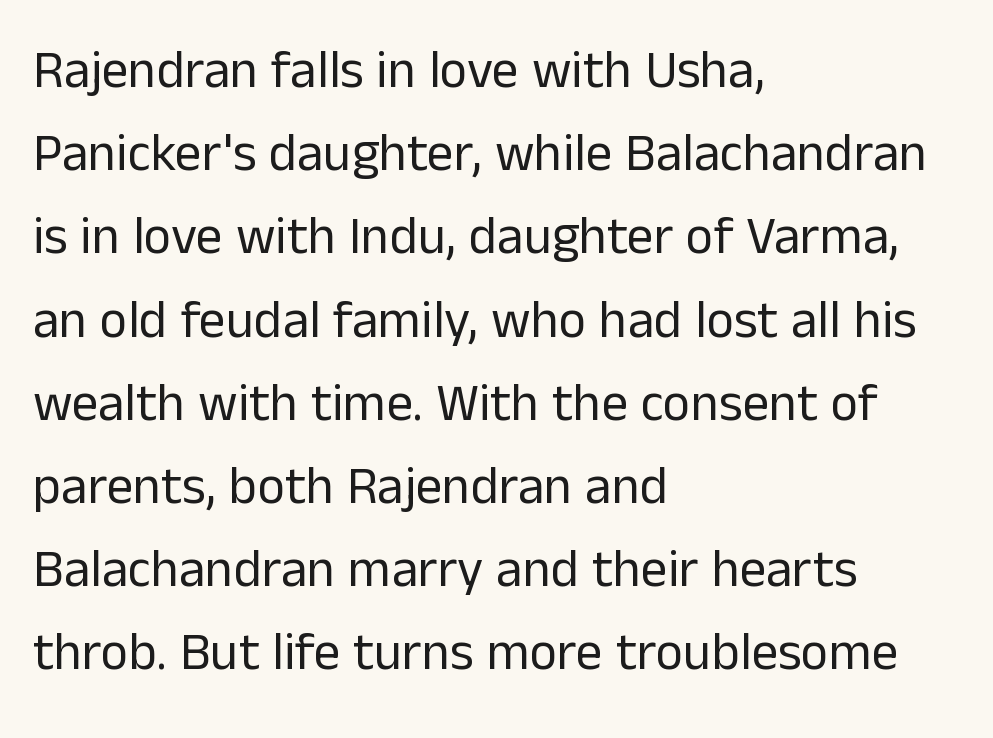
Q: Is the text bold? A: No.
Q: Is the text italic (slanted)? A: No, it is upright.
Q: Is the typeface a serif or a sans-serif typeface? A: Sans-serif.
Q: Is the text underlined? A: No.
Q: How is the paragraph aligned? A: Left-aligned.
Q: Is the spacing between letters normal or unusually wide? A: Normal.
Q: Is the spacing between lines tight, normal or loose? A: Normal.
Q: Width (condensed, normal, or wide)? A: Normal.
Q: Stroke contrast? A: Low.
Q: x-height? A: Medium.
Q: Monospaced? A: No.
